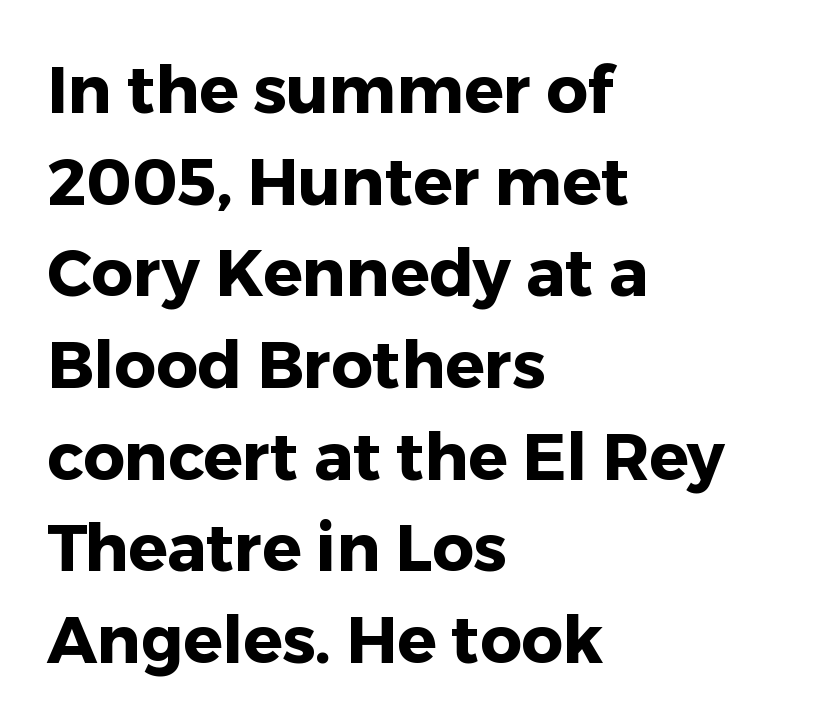
{"serif": "no", "italic": "no", "bold": "yes", "weight": "heavy", "width": "normal", "stroke_contrast": "low", "x_height": "medium", "monospaced": "no", "underline": "no", "align": "left", "line_spacing": "normal", "line_spacing_ratio": 1.41, "letter_spacing": "normal", "letter_spacing_em": 0.0, "glyph_px": 65}
